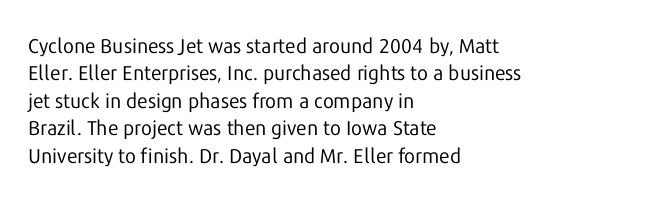
{"italic": "no", "bold": "no", "underline": "no", "align": "left", "line_spacing": "normal", "line_spacing_ratio": 1.37, "letter_spacing": "normal", "letter_spacing_em": 0.0, "glyph_px": 20}
